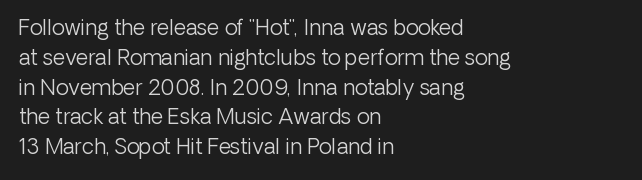
The image shows 21 px text type, upright; set left-aligned, normal line spacing (1.42x), normal letter spacing, not underlined.
